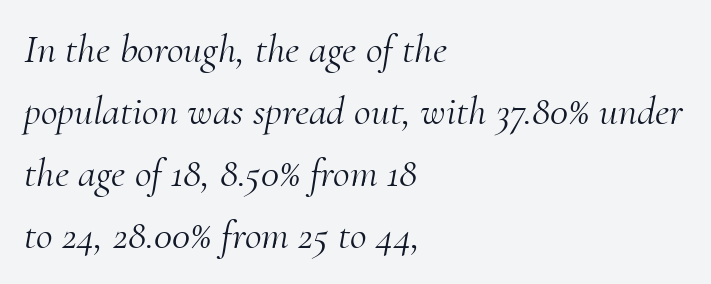
Q: Is the text bold? A: No.
Q: Is the text italic (slanted)? A: Yes, it leans right by about 10 degrees.
Q: Is the typeface a serif or a sans-serif typeface? A: Serif.
Q: Is the text underlined? A: No.
Q: How is the paragraph aligned? A: Left-aligned.
Q: Is the spacing between letters normal or unusually wide? A: Normal.
Q: Is the spacing between lines tight, normal or loose? A: Normal.
Q: Width (condensed, normal, or wide)? A: Normal.
Q: Stroke contrast? A: Medium.
Q: x-height? A: Small.
Q: Monospaced? A: No.
